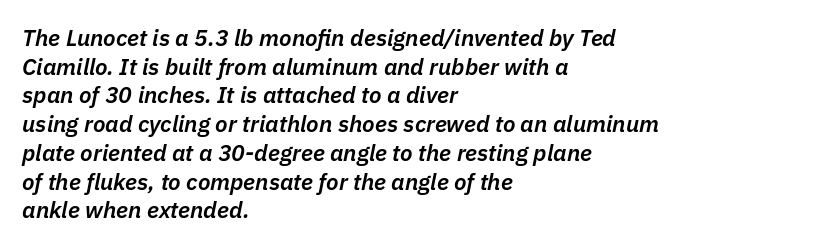
The image shows 23 px text type, italic (leaning right); set left-aligned, normal line spacing (1.25x), normal letter spacing, not underlined.
